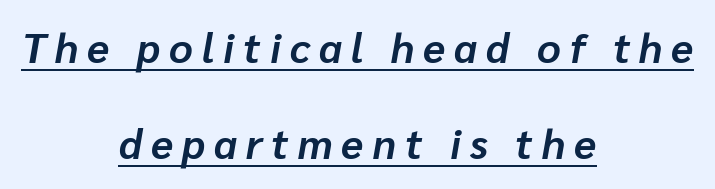
{"italic": "yes", "lean": "right", "slant_degrees": 10, "bold": "yes", "weight": "bold", "width": "normal", "stroke_contrast": "low", "x_height": "medium", "monospaced": "no", "underline": "yes", "align": "center", "line_spacing": "loose", "line_spacing_ratio": 2.35, "letter_spacing": "wide", "letter_spacing_em": 0.22, "glyph_px": 41}
